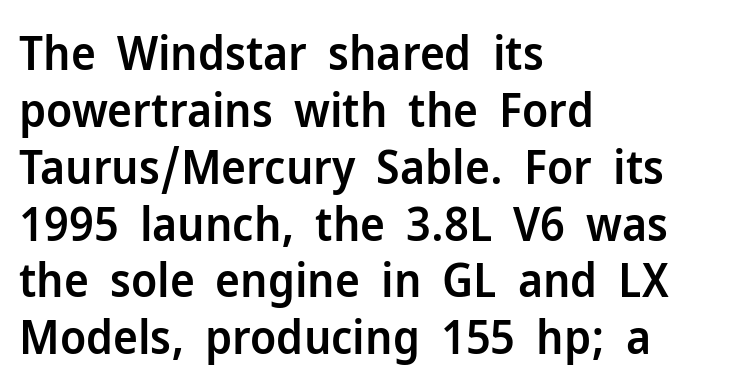
{"serif": "no", "italic": "no", "bold": "semi", "weight": "semibold", "width": "normal", "stroke_contrast": "low", "x_height": "medium", "monospaced": "no", "underline": "no", "align": "left", "line_spacing_ratio": 1.21, "letter_spacing": "normal", "letter_spacing_em": 0.0, "glyph_px": 47}
